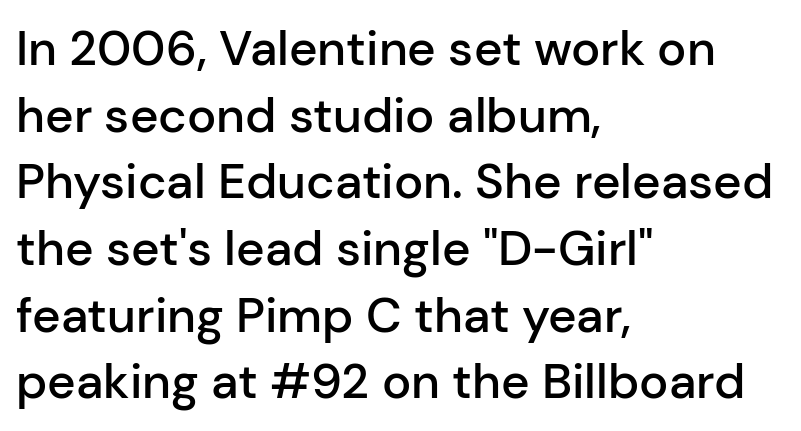
The image shows 49 px semibold sans-serif type, upright; set left-aligned, normal line spacing (1.36x), normal letter spacing, not underlined; low stroke contrast and a medium x-height.
